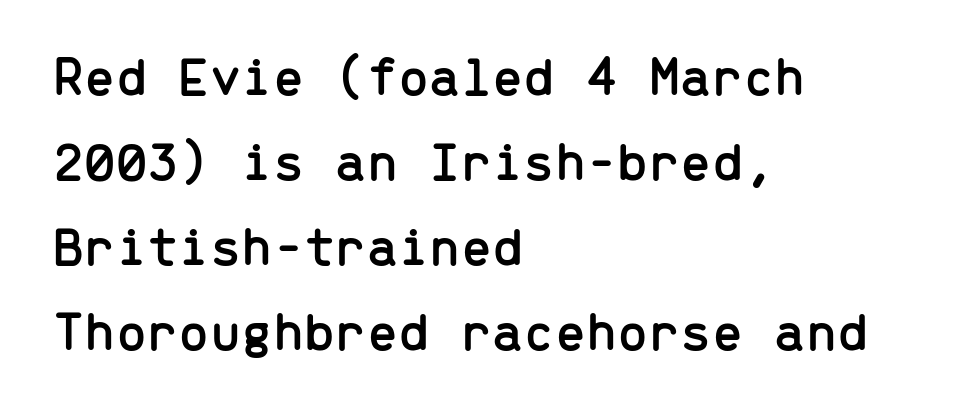
Q: Is the text italic (slanted)? A: No, it is upright.
Q: Is the typeface a serif or a sans-serif typeface? A: Sans-serif.
Q: Is the text underlined? A: No.
Q: How is the paragraph aligned? A: Left-aligned.
Q: Is the spacing between letters normal or unusually wide? A: Normal.
Q: Is the spacing between lines tight, normal or loose? A: Normal.
Q: Width (condensed, normal, or wide)? A: Normal.
Q: Stroke contrast? A: Low.
Q: x-height? A: Medium.
Q: Monospaced? A: Yes.
